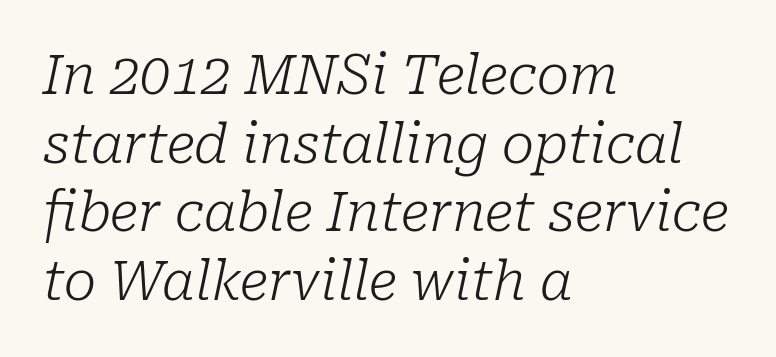
{"serif": "yes", "italic": "yes", "lean": "right", "slant_degrees": 10, "bold": "no", "weight": "light", "width": "normal", "stroke_contrast": "low", "x_height": "medium", "monospaced": "no", "underline": "no", "align": "left", "line_spacing": "normal", "line_spacing_ratio": 1.27, "letter_spacing": "normal", "letter_spacing_em": 0.0, "glyph_px": 54}
